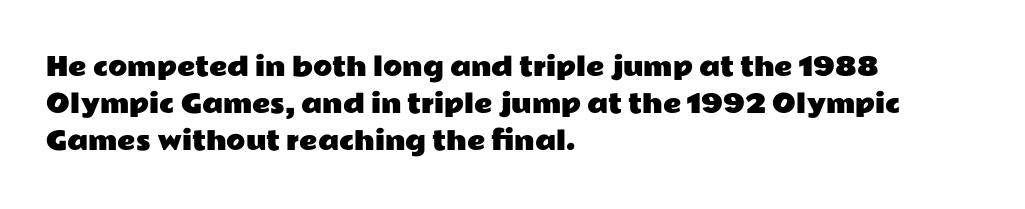
Q: Is the text italic (slanted)? A: No, it is upright.
Q: Is the text underlined? A: No.
Q: How is the paragraph aligned? A: Left-aligned.
Q: Is the spacing between letters normal or unusually wide? A: Normal.
Q: Is the spacing between lines tight, normal or loose? A: Normal.
